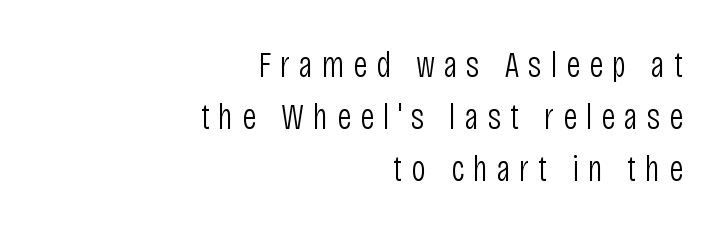
Q: Is the text bold? A: No.
Q: Is the text italic (slanted)? A: No, it is upright.
Q: Is the typeface a serif or a sans-serif typeface? A: Sans-serif.
Q: Is the text underlined? A: No.
Q: How is the paragraph aligned? A: Right-aligned.
Q: Is the spacing between letters normal or unusually wide? A: Unusually wide.
Q: Is the spacing between lines tight, normal or loose? A: Normal.
Q: Width (condensed, normal, or wide)? A: Condensed.
Q: Stroke contrast? A: Low.
Q: x-height? A: Large.
Q: Monospaced? A: No.
